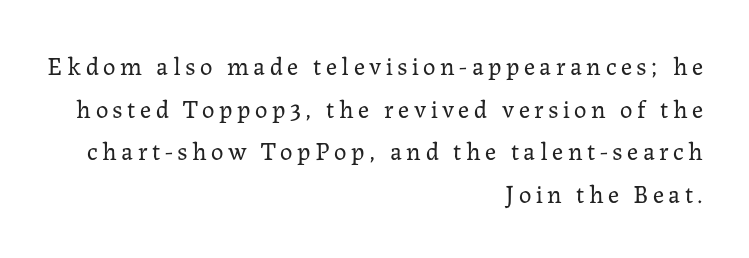
The image shows 25 px text type, upright; set right-aligned, line spacing 1.71x, not underlined.
